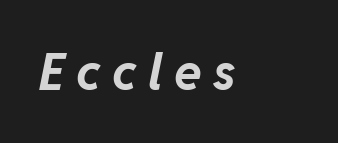
Note the varied advance widths — an 'i' is clearly narrower than an 'm'. Underline: absent. Looking at the ascenders, they clearly lean. A full-strength bold gives these letters their thick strokes. The letters are spread apart with noticeably loose tracking.
